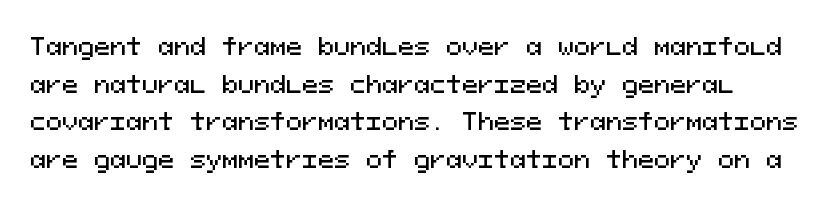
Q: Is the text italic (slanted)? A: No, it is upright.
Q: Is the text underlined? A: No.
Q: Is the spacing between letters normal or unusually wide? A: Normal.
Q: Is the spacing between lines tight, normal or loose? A: Normal.
